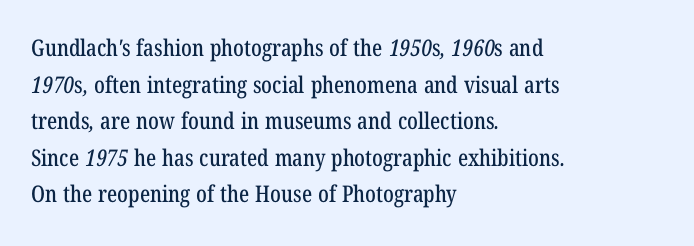
The image shows 23 px text type; set left-aligned, normal line spacing (1.59x), normal letter spacing, not underlined.
